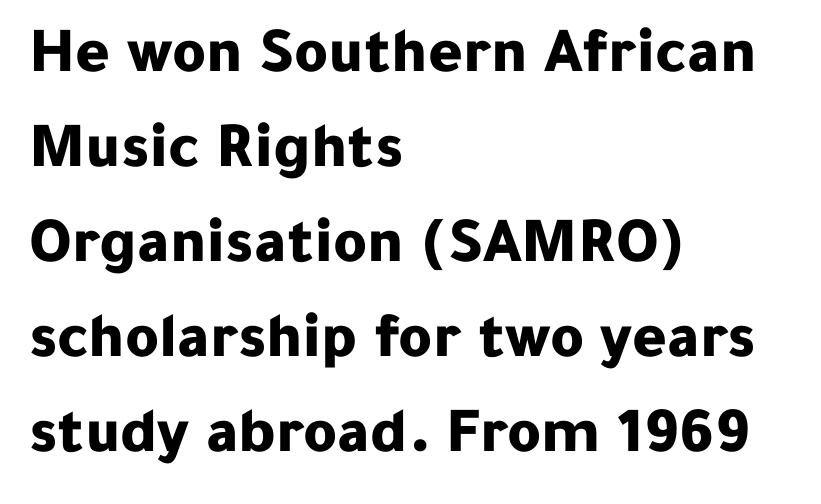
{"serif": "no", "italic": "no", "bold": "yes", "weight": "bold", "width": "normal", "stroke_contrast": "low", "x_height": "medium", "monospaced": "no", "underline": "no", "align": "left", "line_spacing": "normal", "line_spacing_ratio": 1.46, "letter_spacing": "normal", "letter_spacing_em": 0.0, "glyph_px": 65}
